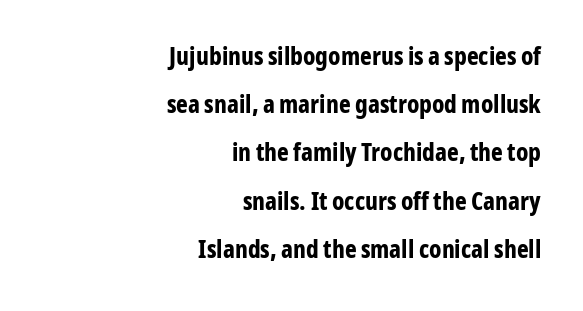
Q: Is the text bold? A: Yes.
Q: Is the text italic (slanted)? A: No, it is upright.
Q: Is the text underlined? A: No.
Q: How is the paragraph aligned? A: Right-aligned.
Q: Is the spacing between letters normal or unusually wide? A: Normal.
Q: Is the spacing between lines tight, normal or loose? A: Loose.
